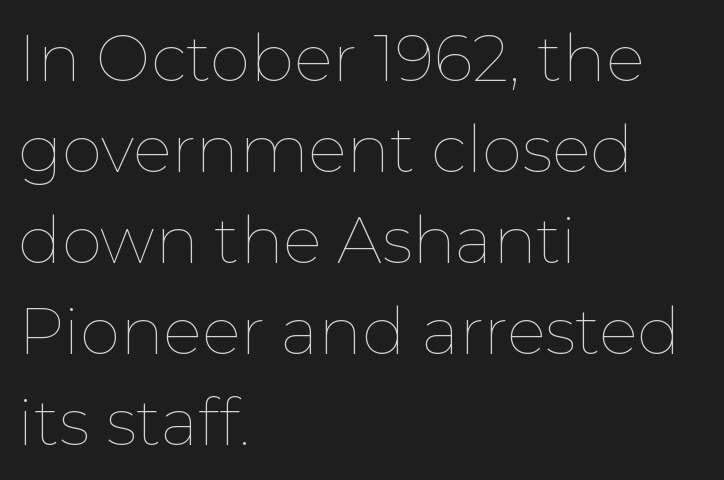
The image shows 65 px thin type, upright; set left-aligned, normal line spacing (1.4x), normal letter spacing, not underlined; low stroke contrast and a medium x-height.
